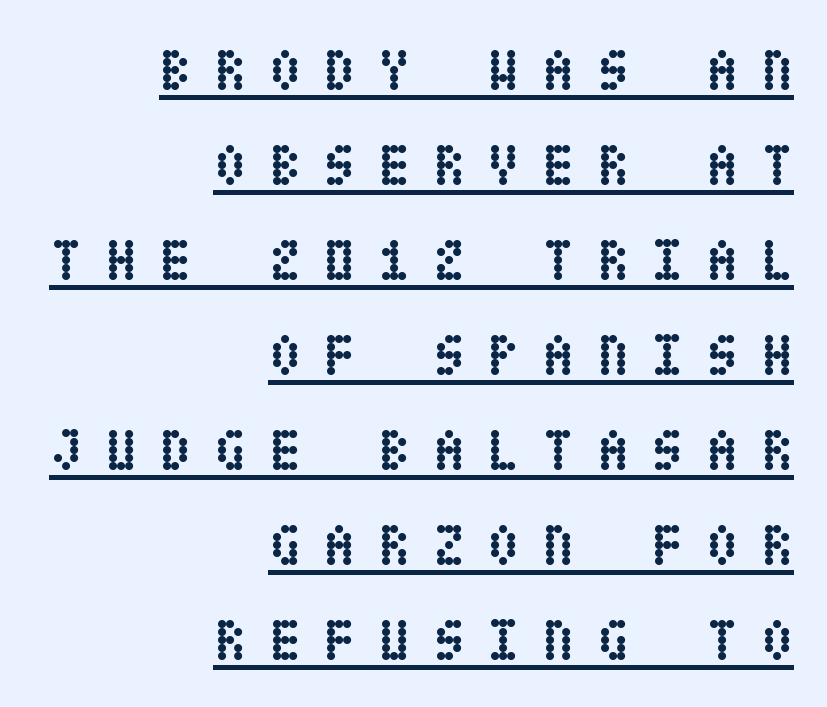
Q: Is the text bold? A: Yes.
Q: Is the text italic (slanted)? A: No, it is upright.
Q: Is the text underlined? A: Yes.
Q: How is the paragraph aligned? A: Right-aligned.
Q: Is the spacing between letters normal or unusually wide? A: Unusually wide.
Q: Is the spacing between lines tight, normal or loose? A: Normal.
Q: Width (condensed, normal, or wide)? A: Condensed.
Q: Stroke contrast? A: Low.
Q: x-height? A: Large.
